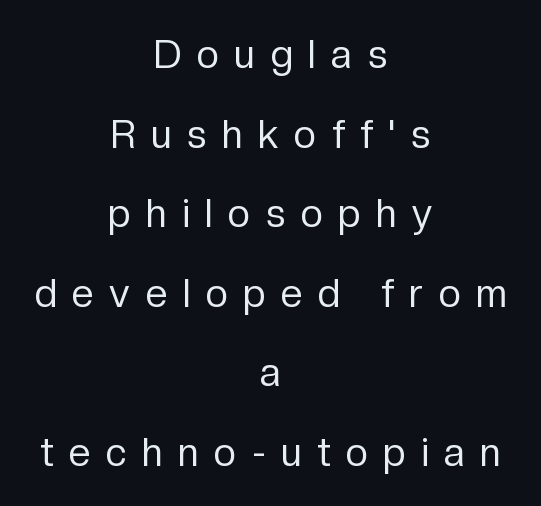
Students, observe: this is what heavily led, spacious text looks like. Proportional: the letters do not fall into vertical columns. A centered setting, common on invitations and titles, is used for this passage. The letters carry no serifs — their stems end cleanly without finishing strokes. This is not heavy type; no bold has been used.
